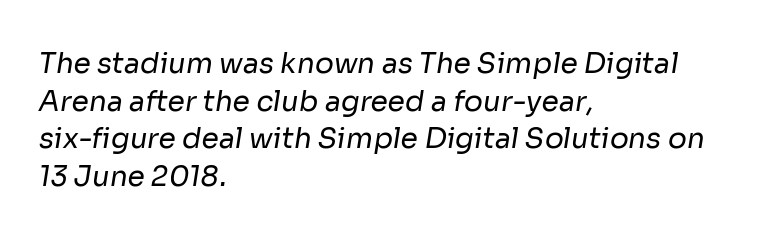
Q: Is the text bold? A: No.
Q: Is the typeface a serif or a sans-serif typeface? A: Sans-serif.
Q: Is the text underlined? A: No.
Q: How is the paragraph aligned? A: Left-aligned.
Q: Is the spacing between letters normal or unusually wide? A: Normal.
Q: Is the spacing between lines tight, normal or loose? A: Normal.
Q: Width (condensed, normal, or wide)? A: Normal.
Q: Stroke contrast? A: Low.
Q: x-height? A: Medium.
Q: Monospaced? A: No.
